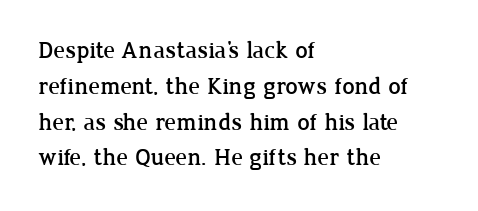
Q: Is the text italic (slanted)? A: No, it is upright.
Q: Is the text underlined? A: No.
Q: How is the paragraph aligned? A: Left-aligned.
Q: Is the spacing between letters normal or unusually wide? A: Normal.
Q: Is the spacing between lines tight, normal or loose? A: Normal.
